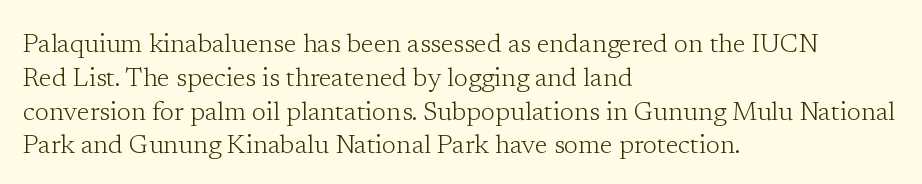
Q: Is the text bold? A: No.
Q: Is the text italic (slanted)? A: No, it is upright.
Q: Is the text underlined? A: No.
Q: How is the paragraph aligned? A: Left-aligned.
Q: Is the spacing between letters normal or unusually wide? A: Normal.
Q: Is the spacing between lines tight, normal or loose? A: Normal.
